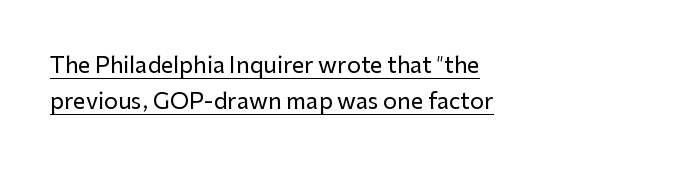
{"italic": "no", "underline": "yes", "align": "left", "line_spacing": "normal", "line_spacing_ratio": 1.63, "letter_spacing": "normal", "letter_spacing_em": 0.0, "glyph_px": 22}
